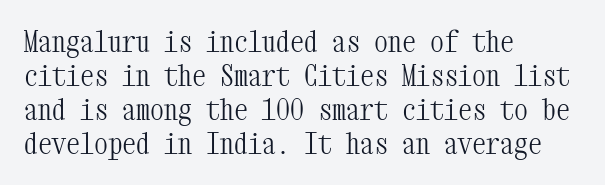
No heavy texture on the line: the type isn't bold. Check under the words: just untouched page. Each word holds together tightly as a unit, with standard inter-letter gaps. The ragged edge is on the right, which tells us the setting is flush left. A typesetter would call this monospace, since all characters share one set width.
